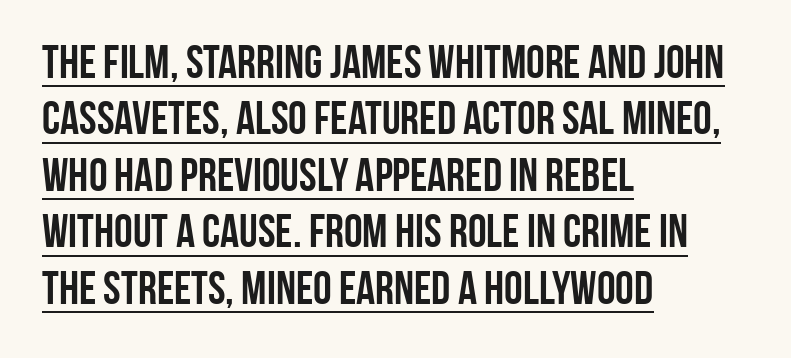
Tall strokes in this sample are plumb rather than angled. Set as a true bold cut, around the 700 mark. Caption: standard tracking, unaltered. The rendered words wear a rule along their underside. The rendering shows plain stroke endings on the letterforms — a sans-serif design. The rendering uses natural spacing where letterforms have individual widths.
